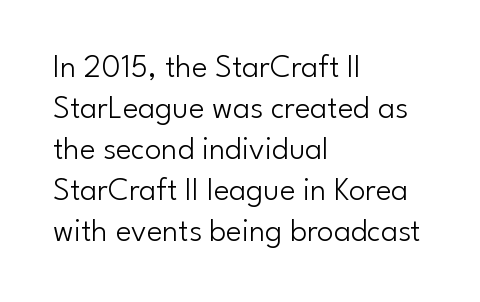
Q: Is the text bold? A: No.
Q: Is the text italic (slanted)? A: No, it is upright.
Q: Is the typeface a serif or a sans-serif typeface? A: Sans-serif.
Q: Is the text underlined? A: No.
Q: How is the paragraph aligned? A: Left-aligned.
Q: Is the spacing between letters normal or unusually wide? A: Normal.
Q: Width (condensed, normal, or wide)? A: Normal.
Q: Stroke contrast? A: Low.
Q: x-height? A: Small.
Q: Monospaced? A: No.
